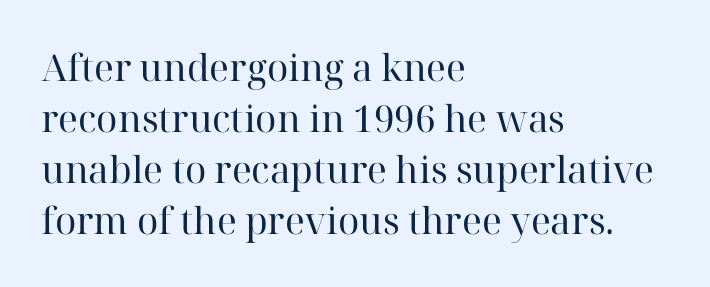
{"serif": "yes", "italic": "no", "bold": "no", "weight": "regular", "width": "normal", "stroke_contrast": "high", "x_height": "medium", "monospaced": "no", "underline": "no", "align": "left", "line_spacing": "normal", "line_spacing_ratio": 1.38, "letter_spacing": "normal", "letter_spacing_em": 0.0, "glyph_px": 37}
